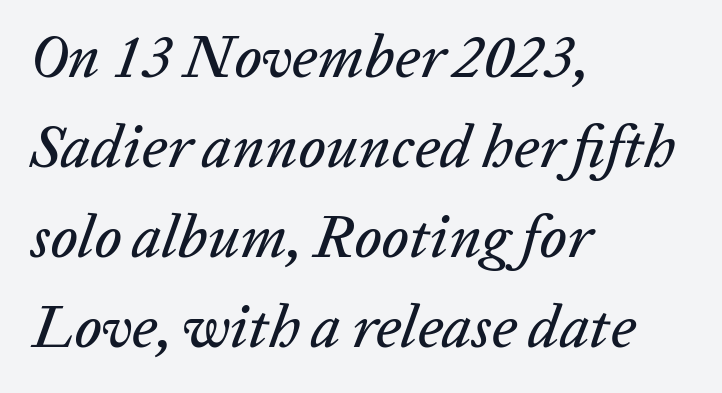
The image shows 60 px text type, italic (leaning right); set left-aligned, normal line spacing (1.5x), normal letter spacing, not underlined; low stroke contrast and a medium x-height.
